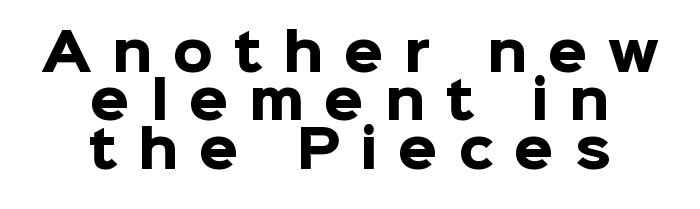
Vertically, the passage feels compressed, each row crowding the next. The lines are quadded center. Words float on clear page, feet unadorned. Look at the bottom of the vertical strokes: they stop flat, with no serifs.
